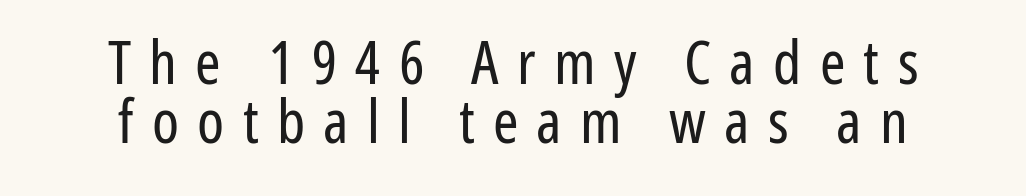
The image shows 61 px regular-weight, condensed sans-serif type, upright; set centered, tight line spacing (0.96x), unusually wide letter spacing (+0.3 em), not underlined; low stroke contrast and a medium x-height.
